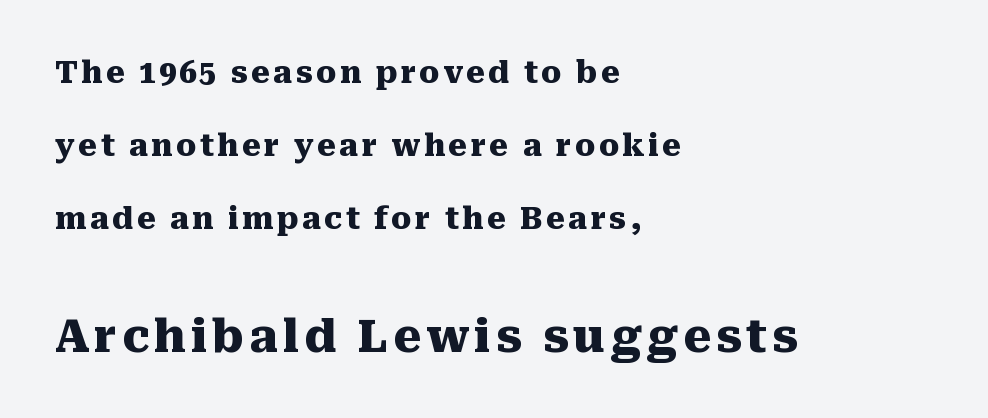
The image shows 45 px heavy serif type, upright; set left-aligned, loose line spacing (2.43x), not underlined; the second (bottom) block is 1.5x larger; medium stroke contrast and a medium x-height.
